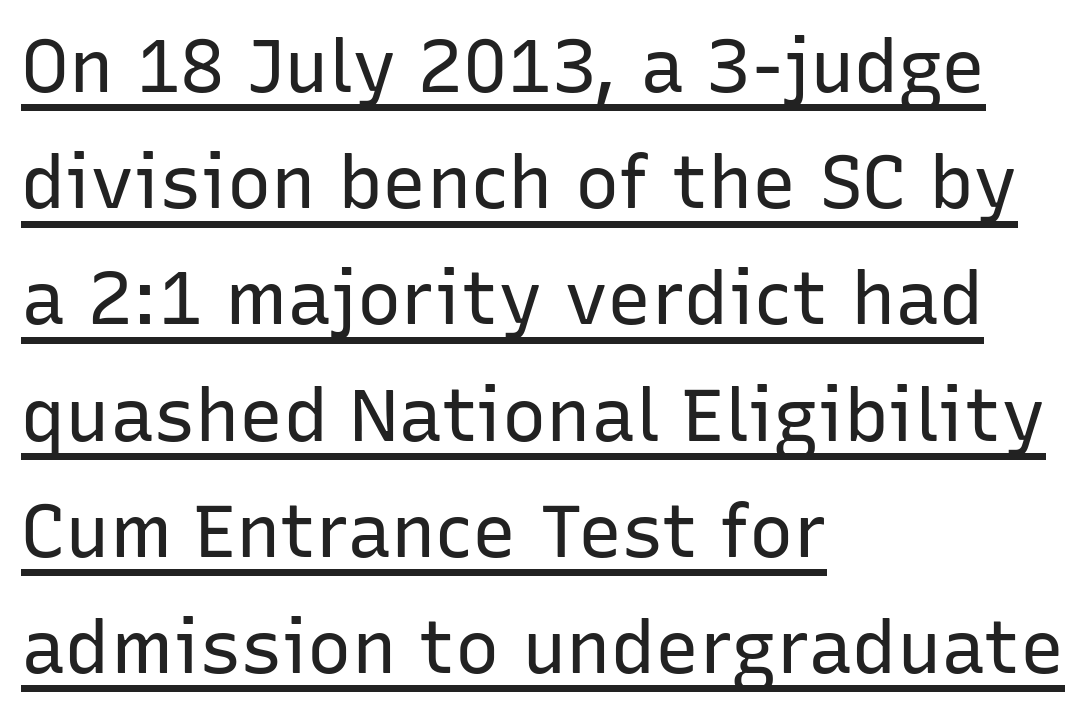
The image shows 74 px regular-weight sans-serif type, upright; set left-aligned, normal line spacing (1.57x), normal letter spacing, underlined; low stroke contrast and a medium x-height.
